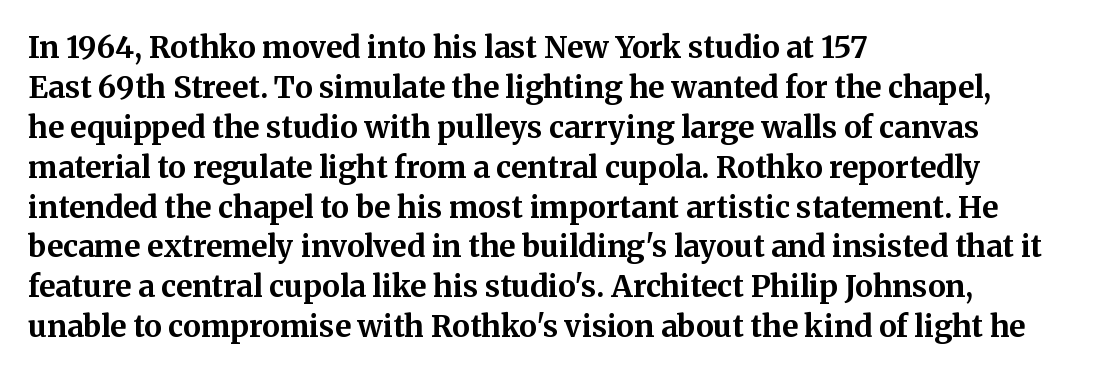
The image shows 30 px bold serif type, upright; set left-aligned, normal line spacing (1.33x), normal letter spacing, not underlined; medium stroke contrast and a medium x-height.
